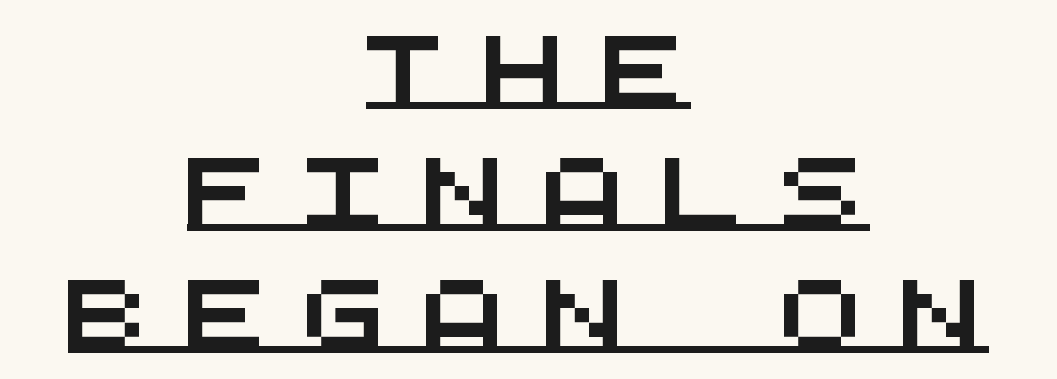
This sample is center-justified, so both line endings float freely. The glyphs are accompanied by a horizontal stroke just below them. Do the characters align in a grid? Yes, the font is monospaced. Observe the wide spacing: letters keep a clear distance from each other. Classification — sans serif.
